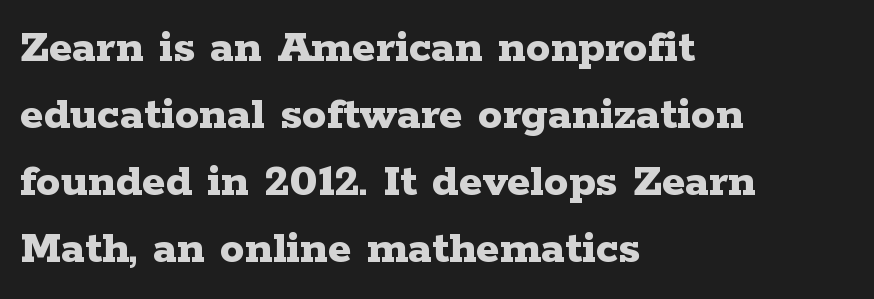
Q: Is the text bold? A: Yes.
Q: Is the text italic (slanted)? A: No, it is upright.
Q: Is the typeface a serif or a sans-serif typeface? A: Serif.
Q: Is the text underlined? A: No.
Q: How is the paragraph aligned? A: Left-aligned.
Q: Is the spacing between letters normal or unusually wide? A: Normal.
Q: Is the spacing between lines tight, normal or loose? A: Normal.
Q: Width (condensed, normal, or wide)? A: Wide.
Q: Stroke contrast? A: Low.
Q: x-height? A: Medium.
Q: Monospaced? A: No.
